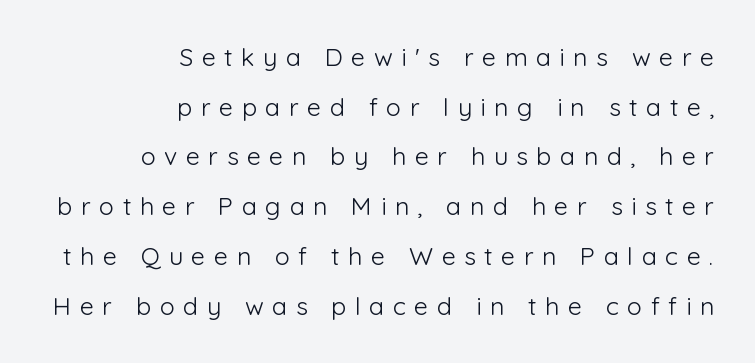
Is the type heavy? It reads as light-to-regular instead. Horizontal alignment here is rightward, an uncommon choice for prose. Italic: no, the glyphs are upright roman. Check under the words: just untouched page. Inter-character spacing is expanded well beyond the font's built-in metrics.
